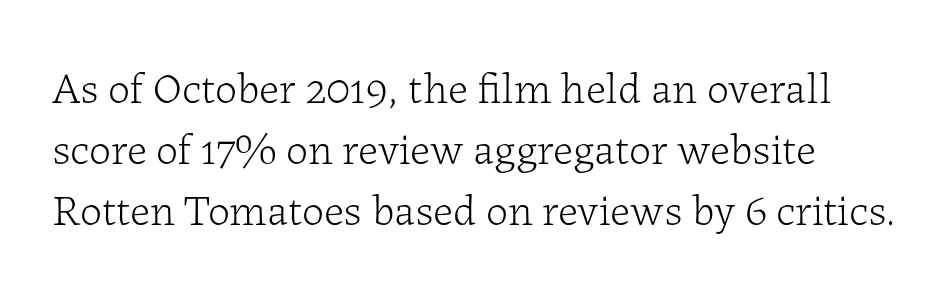
Q: Is the text bold? A: No.
Q: Is the text italic (slanted)? A: No, it is upright.
Q: Is the typeface a serif or a sans-serif typeface? A: Serif.
Q: Is the text underlined? A: No.
Q: Is the spacing between letters normal or unusually wide? A: Normal.
Q: Is the spacing between lines tight, normal or loose? A: Normal.
Q: Width (condensed, normal, or wide)? A: Normal.
Q: Stroke contrast? A: Low.
Q: x-height? A: Medium.
Q: Monospaced? A: No.
